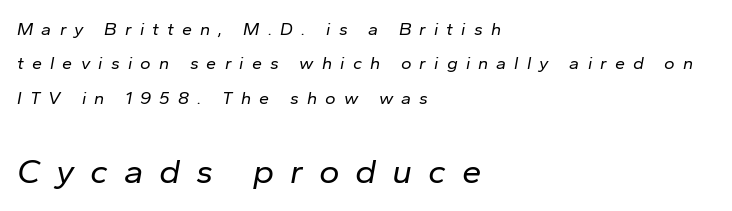
Rendered with sloped, italic letterforms. You could not count columns in this text — the font is proportionally spaced. The face used here is rendered with a markedly widened letterfit. No extra ink here — the face is not bold. Underlining? Definitely not there.
